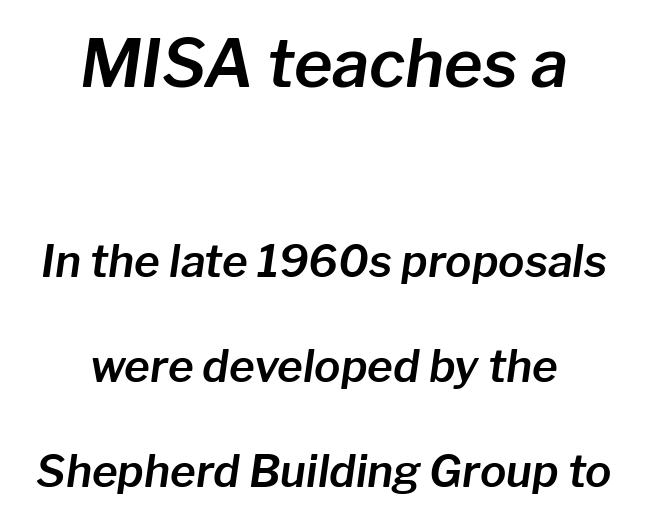
The image shows 66 px text type, italic (leaning right); set centered, loose line spacing (2.39x), normal letter spacing, not underlined; the first (top) block is 1.5x larger; low stroke contrast and a medium x-height.
